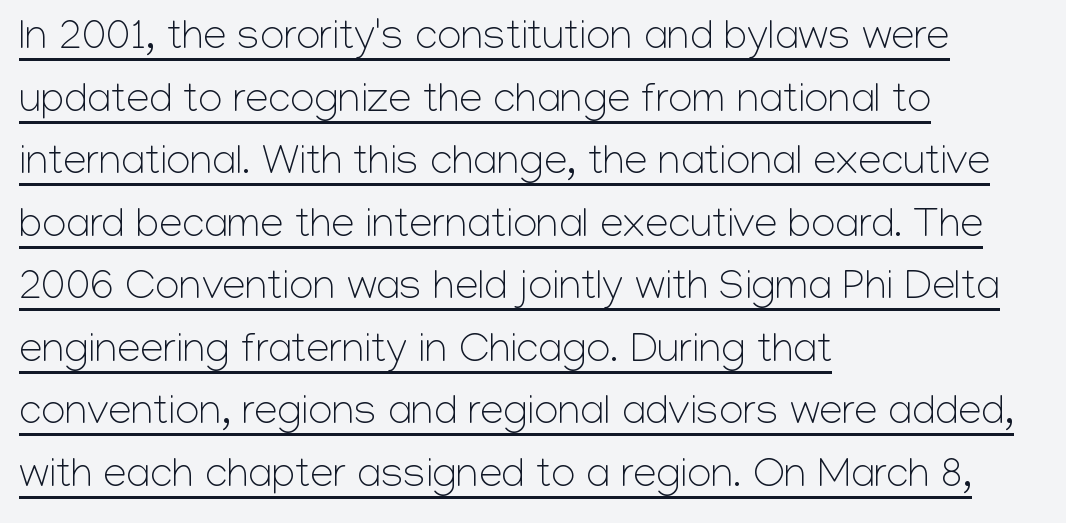
{"serif": "no", "italic": "no", "bold": "no", "weight": "light", "width": "normal", "stroke_contrast": "low", "x_height": "medium", "monospaced": "no", "underline": "yes", "align": "left", "line_spacing": "normal", "line_spacing_ratio": 1.49, "letter_spacing": "normal", "letter_spacing_em": 0.0, "glyph_px": 42}
